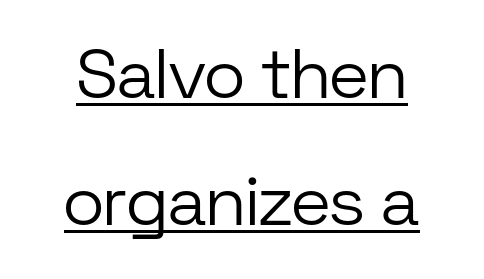
Unlike a traditional serif, this face leaves its strokes unadorned. The lettering is marked with a stroke running underneath it. The cut favours lightness, reaching ordinary text weight at its darkest. Spacing between characters is what you'd get straight out of the box.
